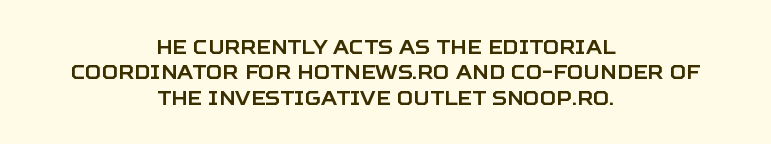
{"italic": "no", "underline": "no", "align": "center", "line_spacing": "normal", "line_spacing_ratio": 1.27, "letter_spacing": "normal", "letter_spacing_em": 0.0, "glyph_px": 20}
